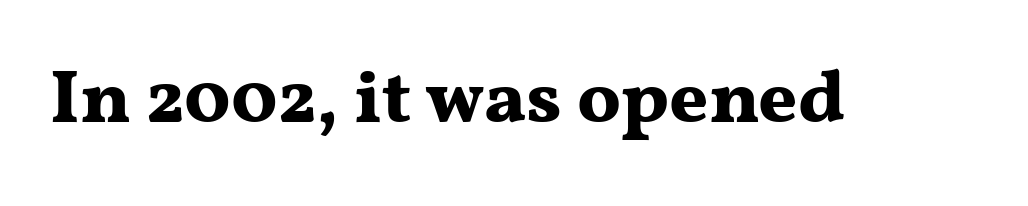
The image shows 75 px bold, wide serif type, upright; set normal letter spacing, not underlined; medium stroke contrast and a medium x-height.
